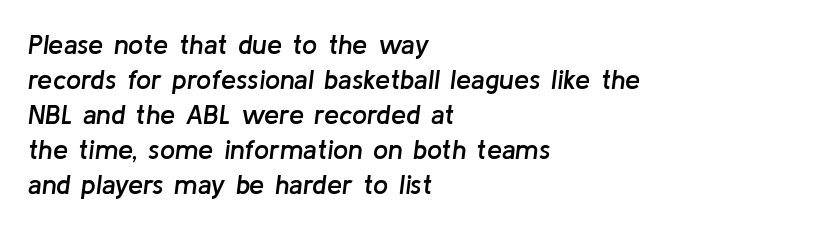
The image shows 27 px text type, italic (leaning right); set left-aligned, normal line spacing (1.3x), normal letter spacing, not underlined.
